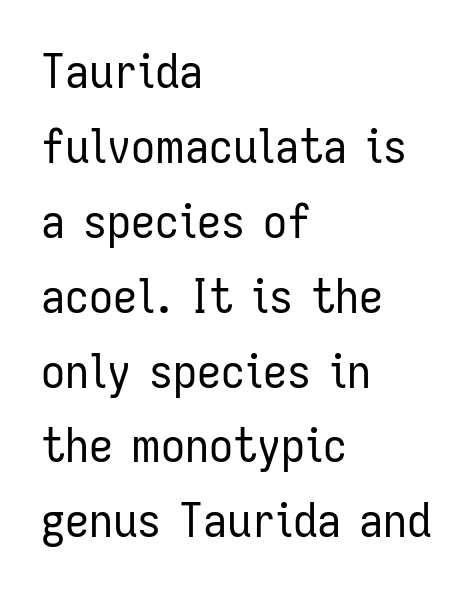
The image shows 48 px regular-weight, condensed sans-serif type, upright; set left-aligned, normal line spacing (1.56x), normal letter spacing, not underlined; low stroke contrast and a medium x-height.
